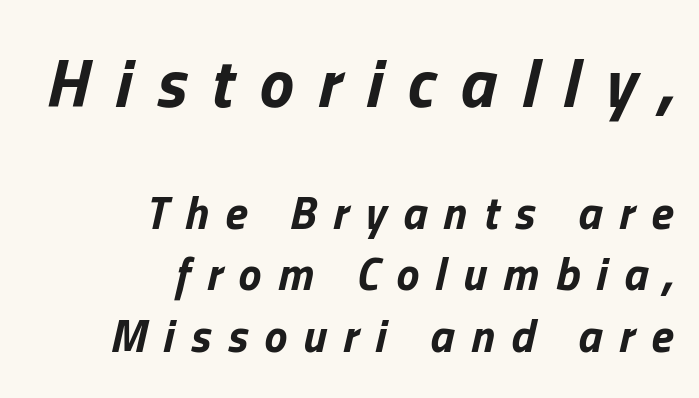
Q: Is the text bold? A: Yes.
Q: Is the text italic (slanted)? A: Yes, it leans right by about 13 degrees.
Q: Is the text underlined? A: No.
Q: How is the paragraph aligned? A: Right-aligned.
Q: Is the spacing between letters normal or unusually wide? A: Unusually wide.
Q: Is the spacing between lines tight, normal or loose? A: Normal.
Q: Which block of text is set in a larger size, the first (top) or the second (bottom)? A: The first (top) one.
Q: Width (condensed, normal, or wide)? A: Normal.
Q: Stroke contrast? A: Low.
Q: x-height? A: Medium.
Q: Monospaced? A: No.
